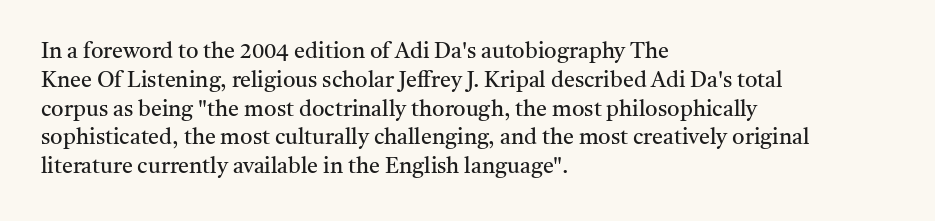
{"italic": "no", "bold": "no", "underline": "no", "align": "left", "line_spacing": "normal", "line_spacing_ratio": 1.31, "letter_spacing": "normal", "letter_spacing_em": 0.0, "glyph_px": 22}
